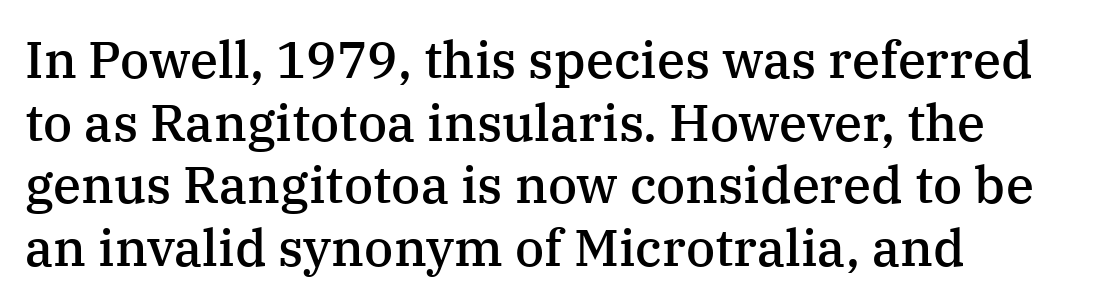
{"serif": "yes", "italic": "no", "bold": "semi", "weight": "semibold", "width": "normal", "stroke_contrast": "medium", "x_height": "medium", "monospaced": "no", "underline": "no", "align": "left", "line_spacing_ratio": 1.23, "letter_spacing": "normal", "letter_spacing_em": 0.0, "glyph_px": 51}
